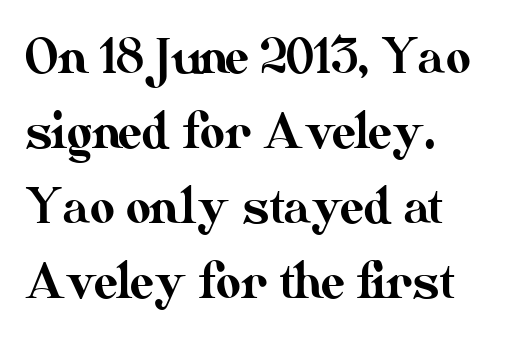
The strip under each line holds only bare page. In CSS terms this would be text-align: left. Each new line begins a customary step beneath the previous one. The horizontal fit of the characters is conventional and even. Italic: no, the glyphs are upright roman.
